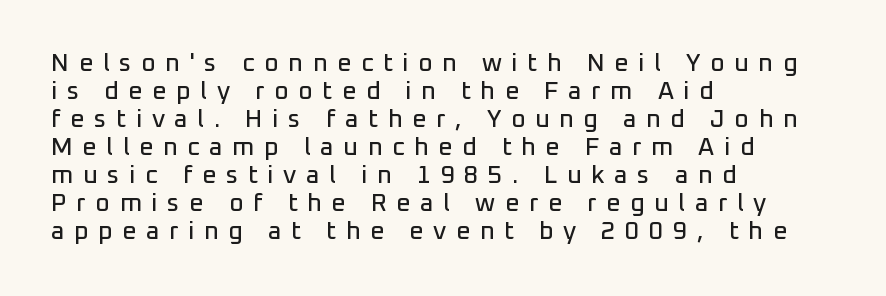
Honestly, there is no underline to notice here at all. Line spacing here is tight. If you drew a ruler down the left edge, every line would touch it. Every character sits straight up, as roman type does.
